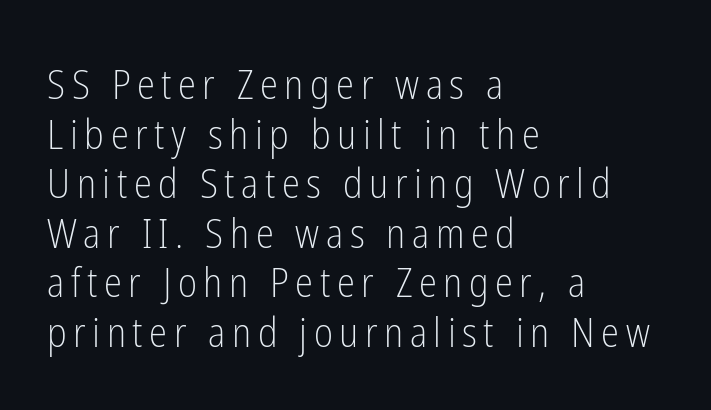
The image shows 41 px light, condensed sans-serif type, upright; set left-aligned, line spacing 1.21x, not underlined; low stroke contrast and a medium x-height.
